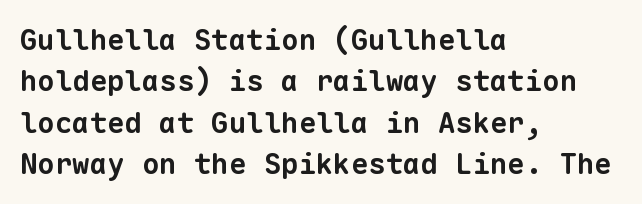
{"serif": "no", "bold": "yes", "weight": "bold", "width": "normal", "stroke_contrast": "low", "x_height": "medium", "monospaced": "yes", "underline": "no", "align": "left", "line_spacing": "normal", "line_spacing_ratio": 1.43, "letter_spacing": "normal", "letter_spacing_em": 0.0, "glyph_px": 29}
